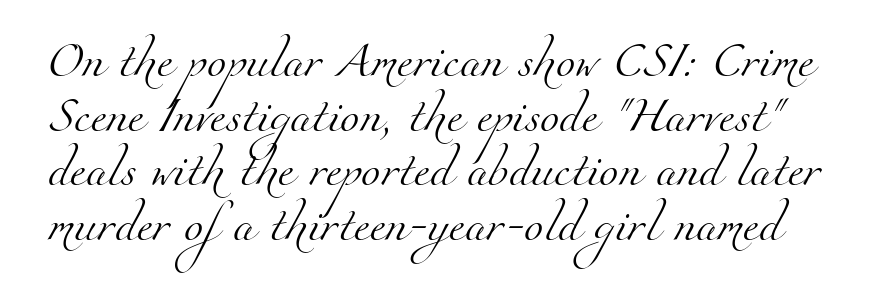
{"serif": "yes", "bold": "no", "weight": "light", "width": "normal", "stroke_contrast": "medium", "x_height": "small", "monospaced": "no", "underline": "no", "line_spacing": "normal", "line_spacing_ratio": 1.56, "letter_spacing": "normal", "letter_spacing_em": 0.0, "glyph_px": 35}
